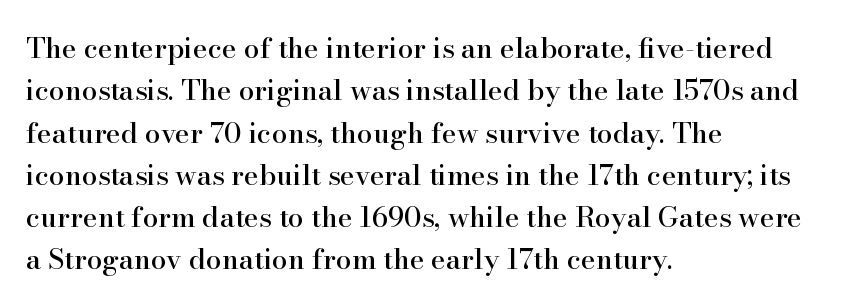
The image shows 28 px serif type, upright; set left-aligned, normal line spacing (1.51x), normal letter spacing, not underlined; high stroke contrast and a small x-height.
